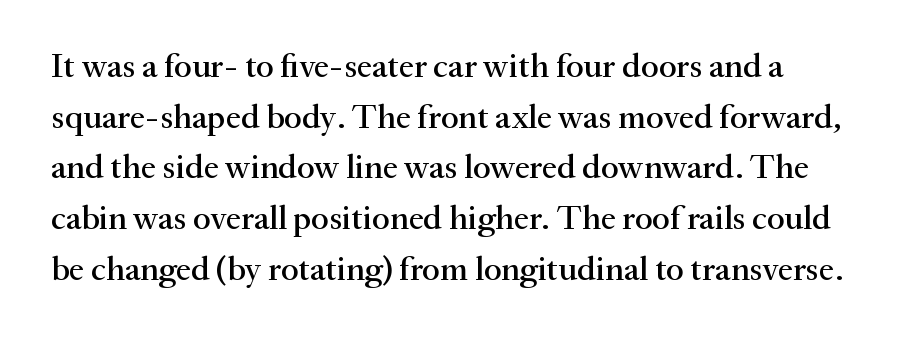
The image shows 34 px serif type, upright; set normal line spacing (1.49x), normal letter spacing, not underlined; medium stroke contrast and a small x-height.
